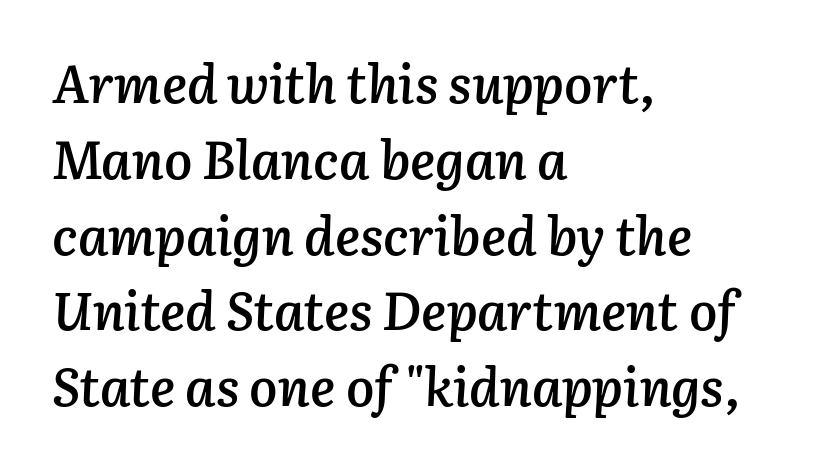
These lines sit exactly where default settings would place them. These lines are rendered in a variable-pitch font. Compared with a centered layout, this one pins lines to the left instead. The gap between lines stays unmarked. The glyphs have the mass of a demibold cut, below bold.
